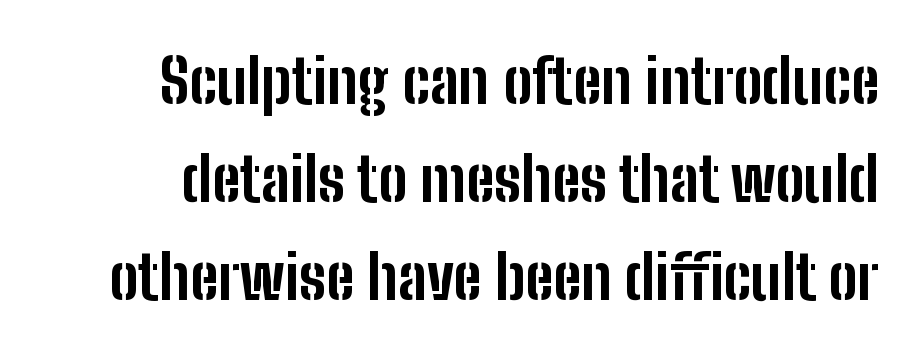
A typesetter would call this leading conventional body-copy spacing. The foot of each line stays bare and open. Note the varied advance widths — an 'i' is clearly narrower than an 'm'. There is no visible air inserted between adjacent glyphs. The face used here is a sans, in the tradition of grotesques and geometrics.
